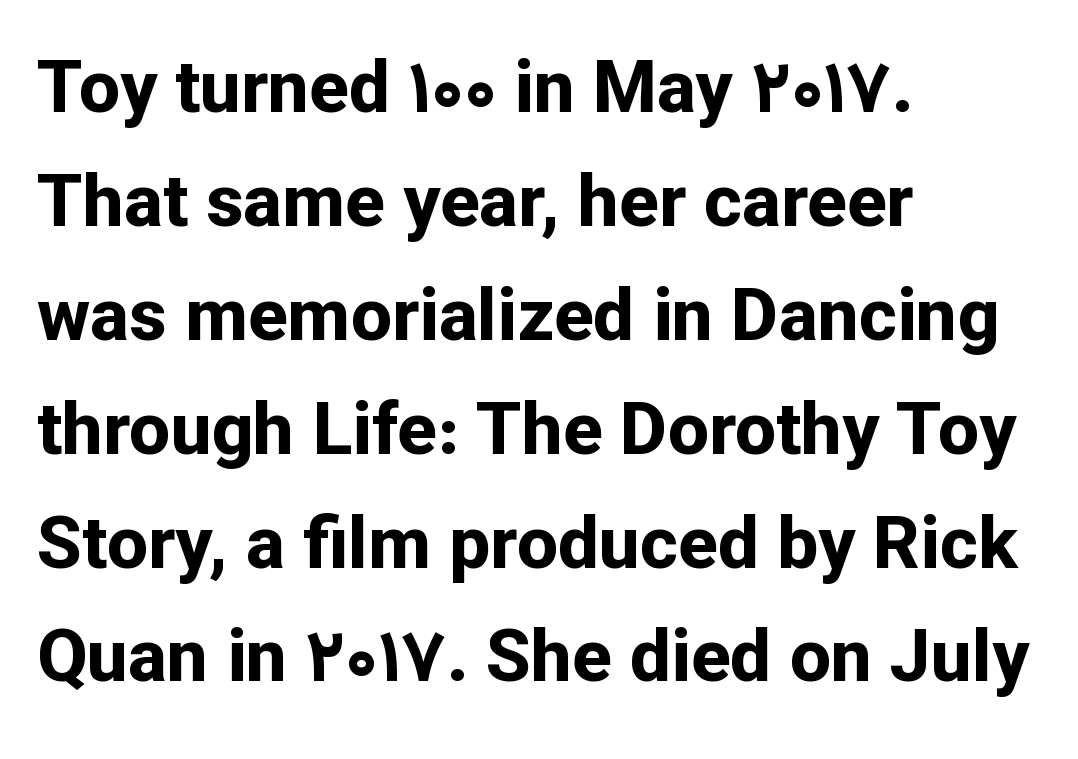
{"serif": "no", "italic": "no", "bold": "yes", "weight": "bold", "width": "normal", "stroke_contrast": "low", "x_height": "medium", "monospaced": "no", "underline": "no", "align": "left", "line_spacing": "normal", "line_spacing_ratio": 1.56, "letter_spacing": "normal", "letter_spacing_em": 0.0, "glyph_px": 73}
